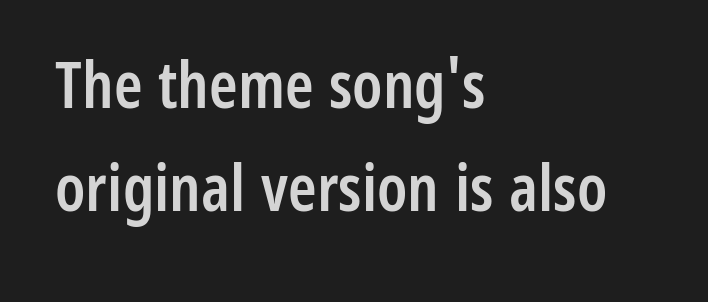
The image shows 65 px semibold, condensed sans-serif type, upright; set left-aligned, normal line spacing (1.58x), normal letter spacing, not underlined; low stroke contrast and a medium x-height.
